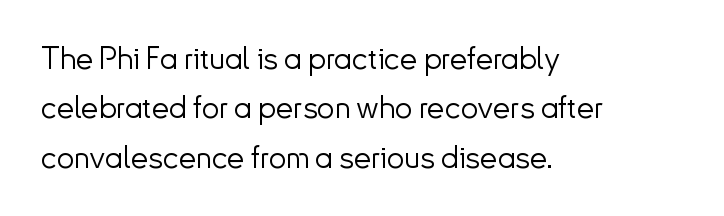
Q: Is the text bold? A: No.
Q: Is the text italic (slanted)? A: No, it is upright.
Q: Is the typeface a serif or a sans-serif typeface? A: Sans-serif.
Q: Is the text underlined? A: No.
Q: How is the paragraph aligned? A: Left-aligned.
Q: Is the spacing between letters normal or unusually wide? A: Normal.
Q: Is the spacing between lines tight, normal or loose? A: Normal.
Q: Width (condensed, normal, or wide)? A: Normal.
Q: Stroke contrast? A: Low.
Q: x-height? A: Small.
Q: Monospaced? A: No.
